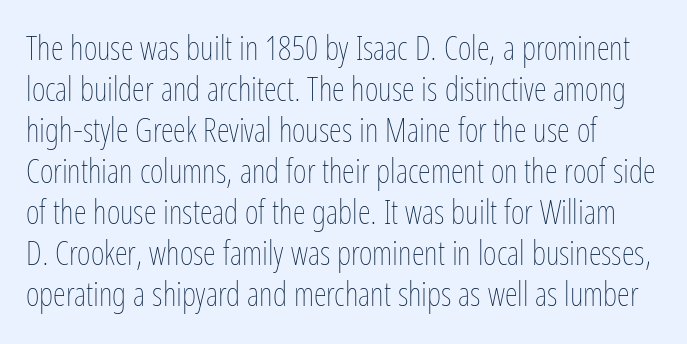
Q: Is the text bold? A: No.
Q: Is the text italic (slanted)? A: No, it is upright.
Q: Is the text underlined? A: No.
Q: How is the paragraph aligned? A: Left-aligned.
Q: Is the spacing between letters normal or unusually wide? A: Normal.
Q: Width (condensed, normal, or wide)? A: Condensed.
Q: Stroke contrast? A: Low.
Q: x-height? A: Medium.
Q: Monospaced? A: No.
